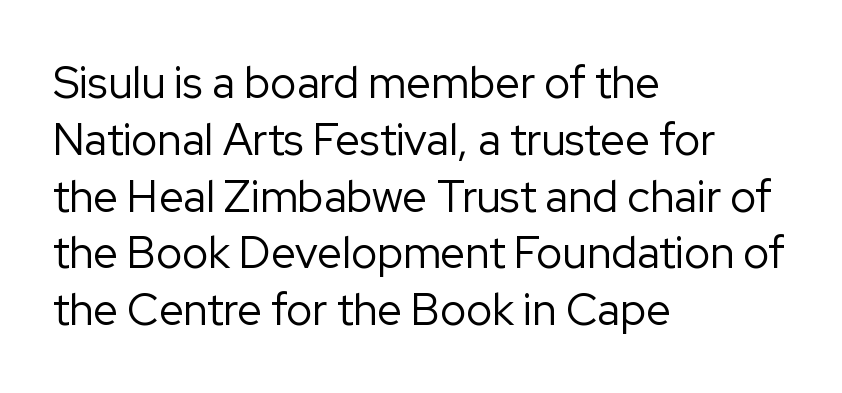
The image shows 44 px regular-weight sans-serif type, upright; set left-aligned, normal line spacing (1.29x), normal letter spacing, not underlined; low stroke contrast and a medium x-height.
